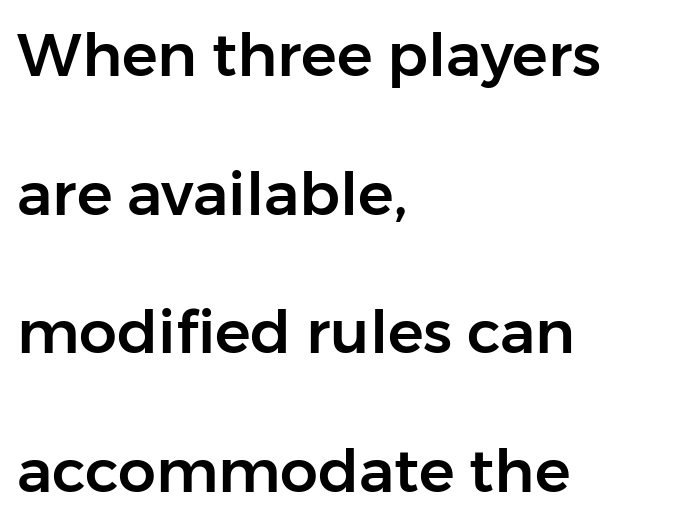
{"serif": "no", "italic": "no", "width": "normal", "stroke_contrast": "low", "x_height": "medium", "monospaced": "no", "underline": "no", "align": "left", "line_spacing": "loose", "line_spacing_ratio": 2.31, "letter_spacing": "normal", "letter_spacing_em": 0.0, "glyph_px": 60}
